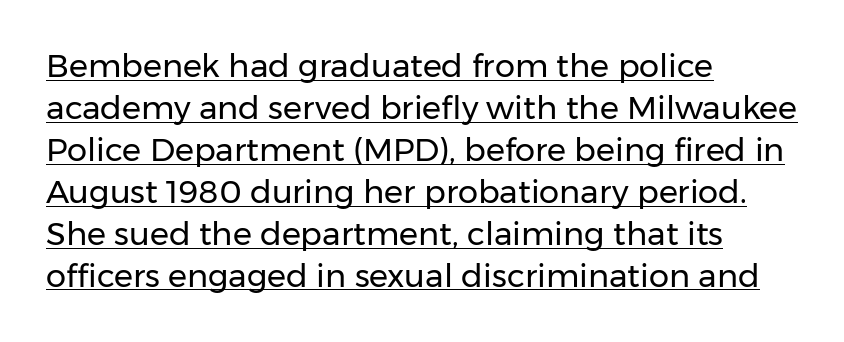
The image shows 32 px regular-weight sans-serif type, upright; set left-aligned, normal line spacing (1.31x), normal letter spacing, underlined; low stroke contrast and a medium x-height.
